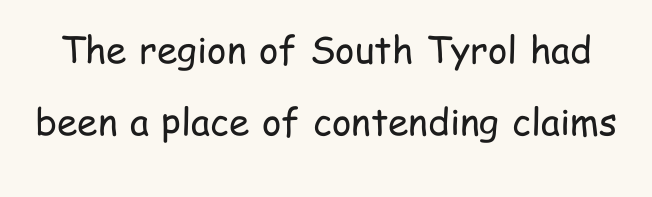
These lines are composed in type without serifs. The lettering holds an erect, upright posture throughout. Summary of weight: not heavy and not bold. In terms of leading, this rendering errs on the spacious side.
